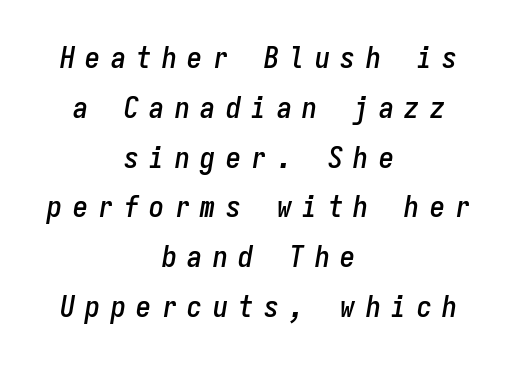
The rows are spaced the way most documents space them. Short and long lines alike share a common midpoint. Is the letter spacing exaggerated? Yes — the characters are pushed far apart. It's the slanting kind of type. Just letters on the line, the space beneath them empty.
